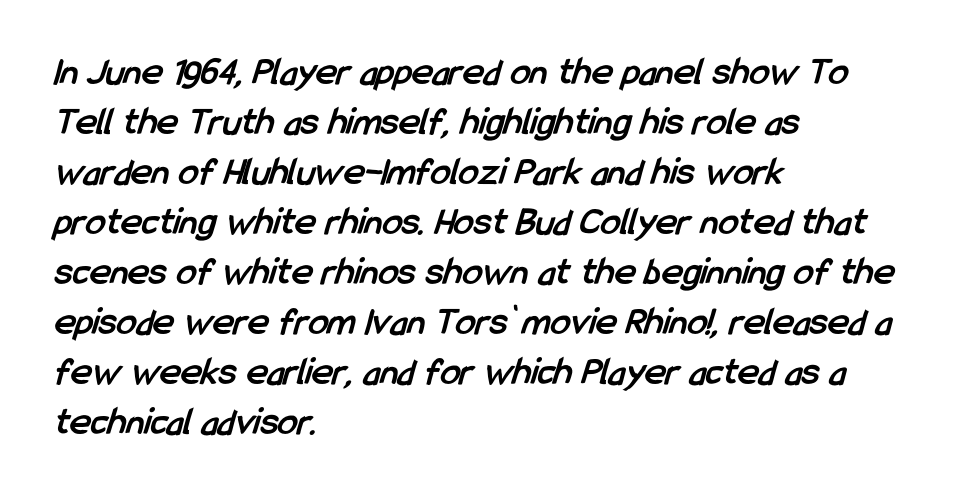
The image shows 40 px semibold, condensed sans-serif type; set left-aligned, normal line spacing (1.25x), normal letter spacing, not underlined; low stroke contrast and a medium x-height.
